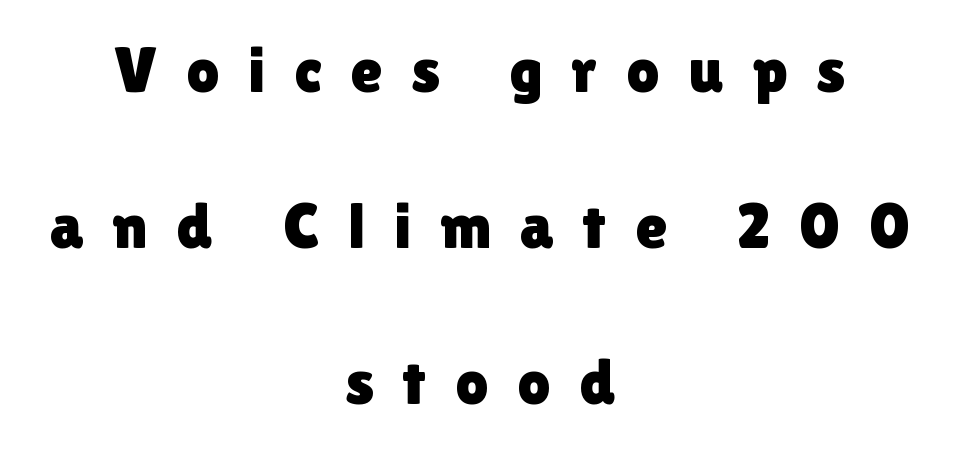
Type style note: lacks serifs. Tall strokes in this sample are plumb rather than angled. The words here are not underlined. Neither beginnings nor endings align; midpoints do. This sample uses expanded letter spacing, leaving extra air between glyphs. If you measured baseline to baseline, you'd find a long distance.
